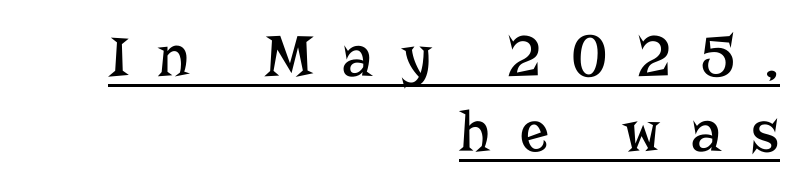
{"serif": "yes", "italic": "no", "bold": "no", "weight": "regular", "width": "normal", "stroke_contrast": "low", "x_height": "medium", "monospaced": "no", "underline": "yes", "align": "right", "line_spacing": "normal", "line_spacing_ratio": 1.25, "letter_spacing": "wide", "letter_spacing_em": 0.49, "glyph_px": 60}
